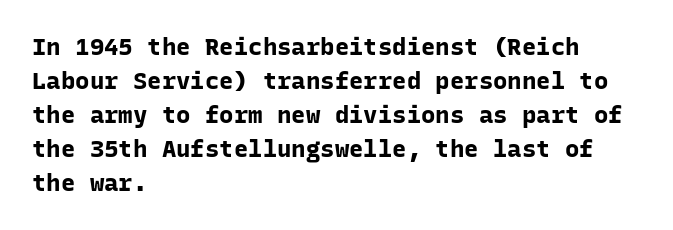
The image shows 24 px bold type, upright; set left-aligned, normal line spacing (1.42x), normal letter spacing, not underlined.
